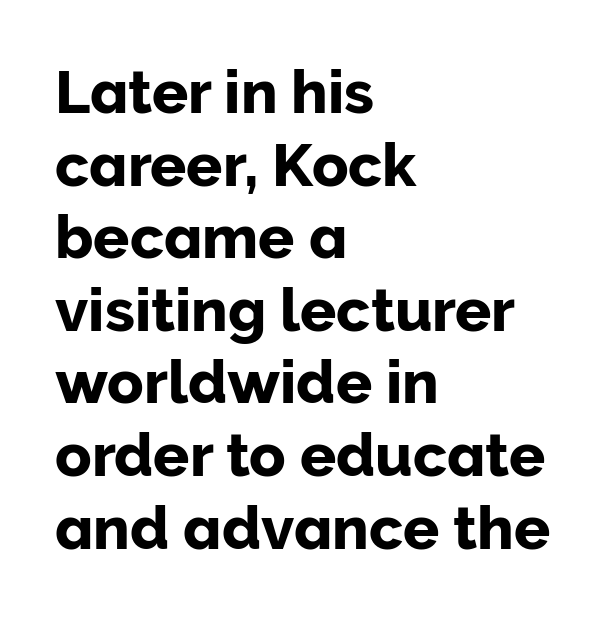
The foot of each line stays bare and open. Do the characters align in a grid? No, the font is proportional. The font's upright variant was chosen for this text. There is no visible air inserted between adjacent glyphs. The paragraph has a hard left edge and a soft right edge.
